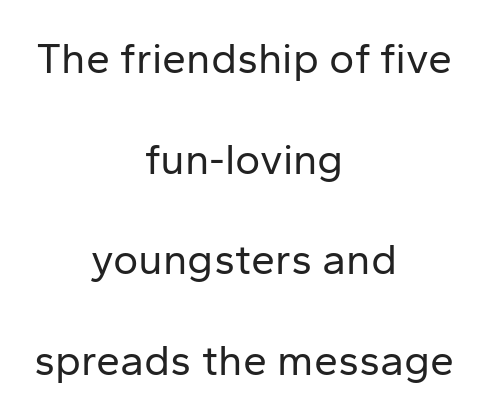
The axis of the letterforms is exactly vertical. You can tell from the bare stems that sans-serif type was used. The rendering uses a large line-height, opening up the rows. Descenders are the only things crossing below the line. Do the characters align in a grid? No, the font is proportional.
